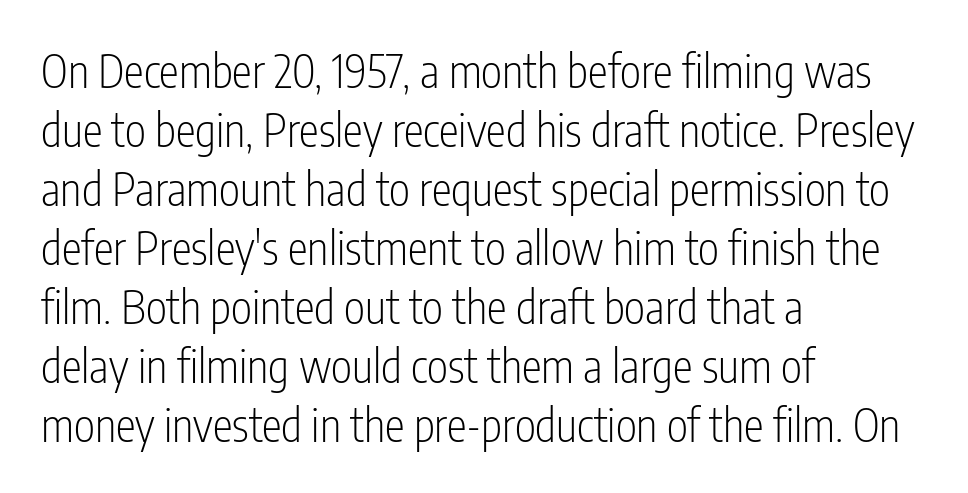
The characters are drawn with everyday or finer stroke widths. Caption: multi-line text, flush left, ragged right. Glyph-to-glyph distance matches everyday printed text. Does the leading feel generous? No, just average. The typography opts for an upright posture over an oblique one.
